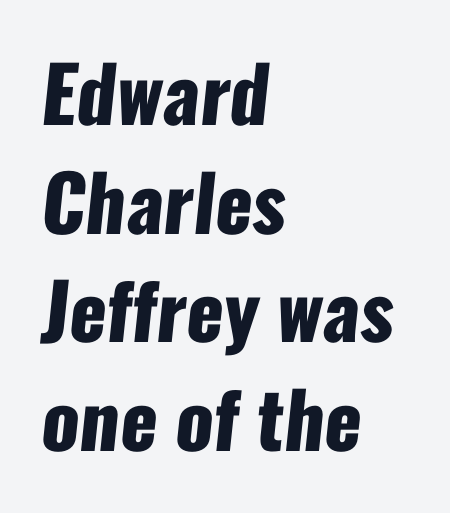
{"serif": "no", "bold": "yes", "weight": "heavy", "width": "condensed", "stroke_contrast": "low", "x_height": "medium", "monospaced": "no", "underline": "no", "align": "left", "line_spacing": "normal", "line_spacing_ratio": 1.41, "letter_spacing": "normal", "letter_spacing_em": 0.0, "glyph_px": 77}
